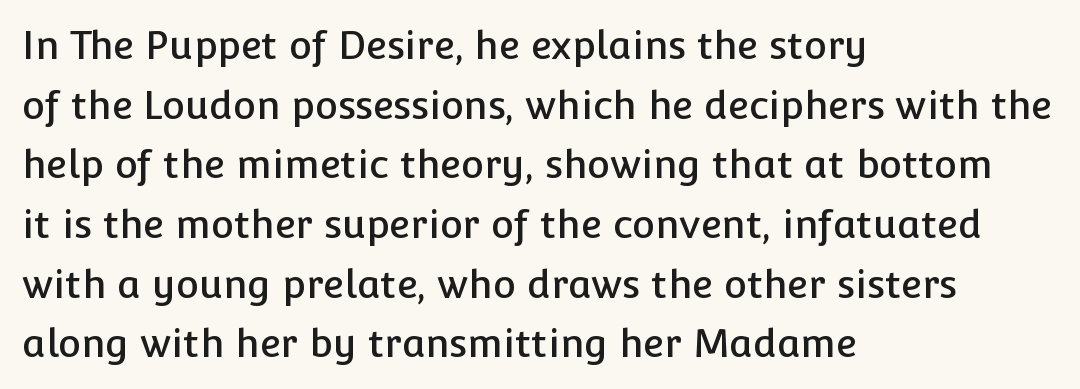
Q: Is the text italic (slanted)? A: No, it is upright.
Q: Is the typeface a serif or a sans-serif typeface? A: Sans-serif.
Q: Is the text underlined? A: No.
Q: How is the paragraph aligned? A: Left-aligned.
Q: Is the spacing between letters normal or unusually wide? A: Normal.
Q: Is the spacing between lines tight, normal or loose? A: Normal.
Q: Width (condensed, normal, or wide)? A: Normal.
Q: Stroke contrast? A: Low.
Q: x-height? A: Medium.
Q: Monospaced? A: No.
